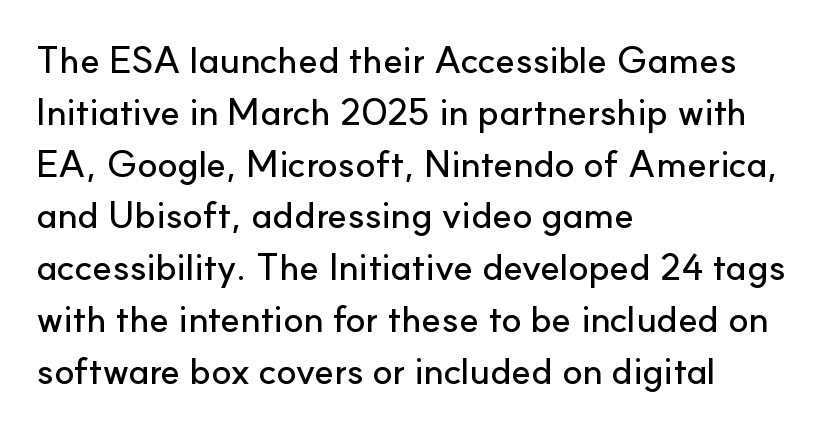
The image shows 37 px sans-serif type, upright; set left-aligned, normal line spacing (1.4x), normal letter spacing, not underlined; low stroke contrast and a small x-height.
